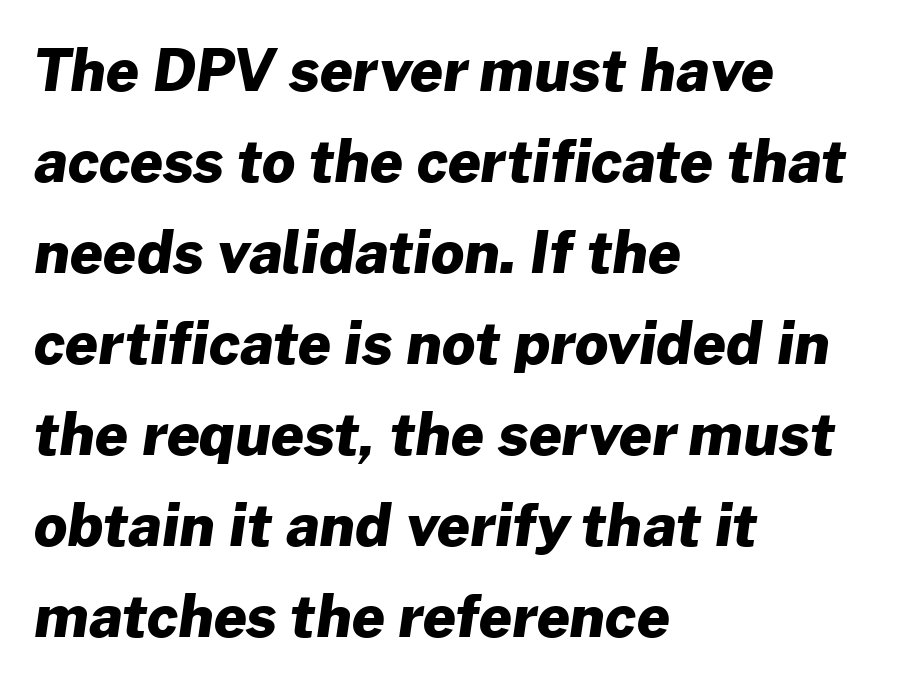
Q: Is the text bold? A: Yes.
Q: Is the typeface a serif or a sans-serif typeface? A: Sans-serif.
Q: Is the text underlined? A: No.
Q: How is the paragraph aligned? A: Left-aligned.
Q: Is the spacing between letters normal or unusually wide? A: Normal.
Q: Is the spacing between lines tight, normal or loose? A: Normal.
Q: Width (condensed, normal, or wide)? A: Normal.
Q: Stroke contrast? A: Low.
Q: x-height? A: Medium.
Q: Monospaced? A: No.
